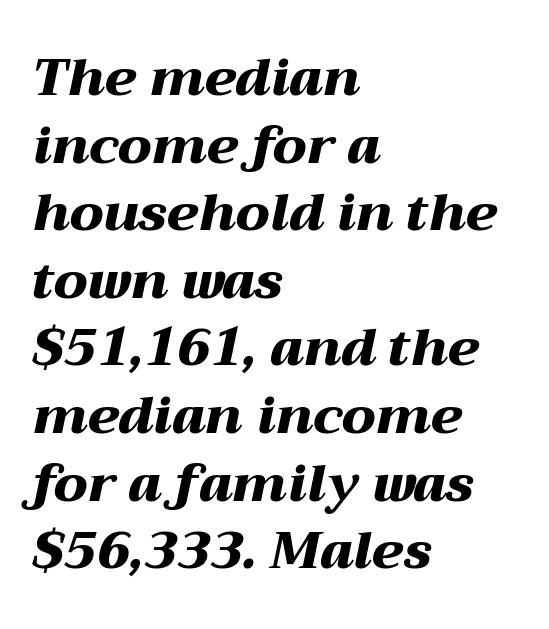
{"italic": "yes", "lean": "right", "slant_degrees": 12, "bold": "yes", "weight": "heavy", "width": "wide", "stroke_contrast": "medium", "x_height": "medium", "monospaced": "no", "underline": "no", "align": "left", "line_spacing": "normal", "line_spacing_ratio": 1.3, "letter_spacing": "normal", "letter_spacing_em": 0.0, "glyph_px": 52}
